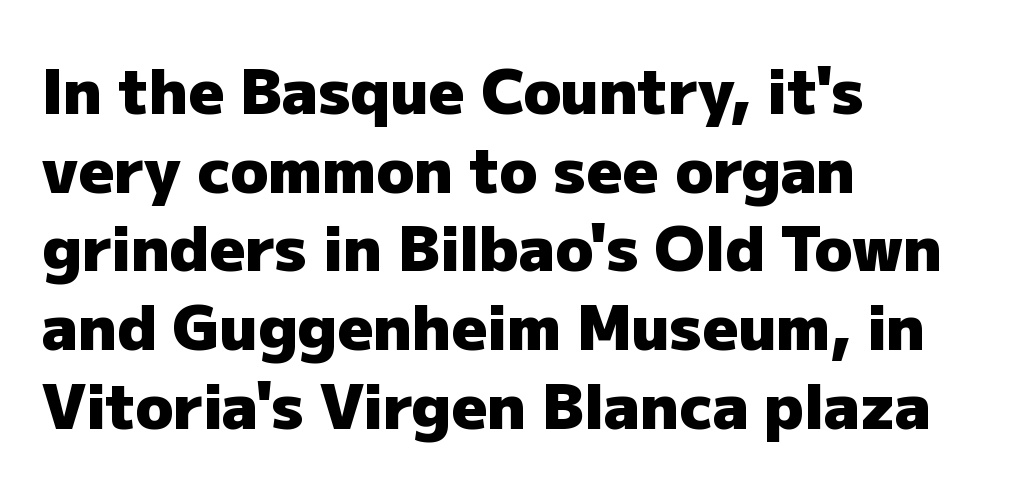
{"serif": "no", "italic": "no", "bold": "yes", "weight": "heavy", "width": "normal", "stroke_contrast": "low", "x_height": "medium", "monospaced": "no", "underline": "no", "align": "left", "line_spacing": "normal", "line_spacing_ratio": 1.27, "letter_spacing": "normal", "letter_spacing_em": 0.0, "glyph_px": 62}
